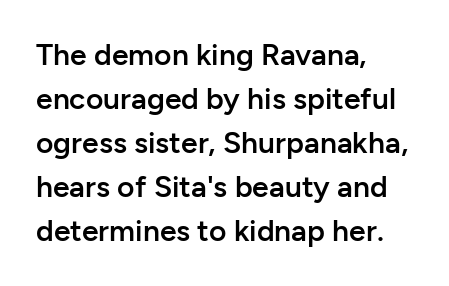
Q: Is the text bold? A: Semi-bold.
Q: Is the text italic (slanted)? A: No, it is upright.
Q: Is the typeface a serif or a sans-serif typeface? A: Sans-serif.
Q: Is the text underlined? A: No.
Q: How is the paragraph aligned? A: Left-aligned.
Q: Is the spacing between letters normal or unusually wide? A: Normal.
Q: Is the spacing between lines tight, normal or loose? A: Normal.
Q: Width (condensed, normal, or wide)? A: Normal.
Q: Stroke contrast? A: Low.
Q: x-height? A: Medium.
Q: Monospaced? A: No.
